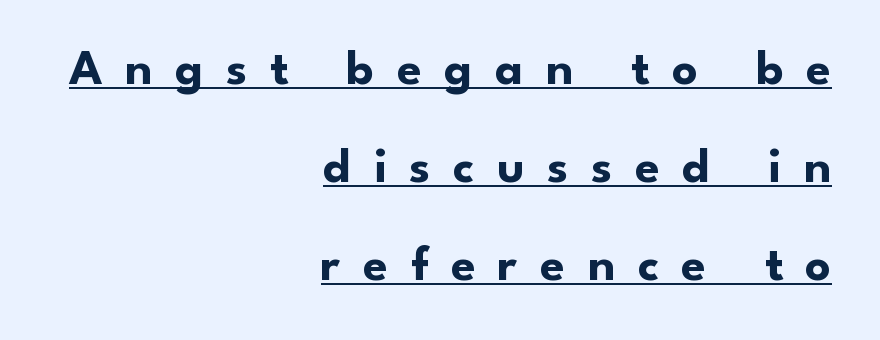
Q: Is the text bold? A: Yes.
Q: Is the text italic (slanted)? A: No, it is upright.
Q: Is the typeface a serif or a sans-serif typeface? A: Sans-serif.
Q: Is the text underlined? A: Yes.
Q: How is the paragraph aligned? A: Right-aligned.
Q: Is the spacing between letters normal or unusually wide? A: Unusually wide.
Q: Is the spacing between lines tight, normal or loose? A: Loose.
Q: Width (condensed, normal, or wide)? A: Normal.
Q: Stroke contrast? A: Low.
Q: x-height? A: Small.
Q: Monospaced? A: No.
